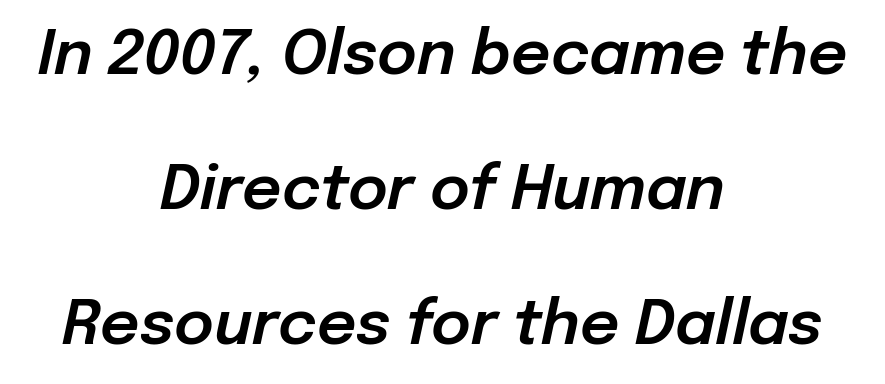
{"italic": "yes", "lean": "right", "slant_degrees": 12, "width": "normal", "stroke_contrast": "low", "x_height": "medium", "monospaced": "no", "underline": "no", "align": "center", "line_spacing": "loose", "line_spacing_ratio": 2.21, "letter_spacing": "normal", "letter_spacing_em": 0.0, "glyph_px": 61}
